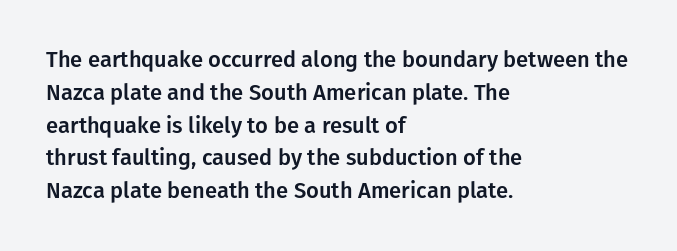
{"italic": "no", "underline": "no", "align": "left", "line_spacing": "normal", "line_spacing_ratio": 1.49, "letter_spacing": "normal", "letter_spacing_em": 0.0, "glyph_px": 22}
